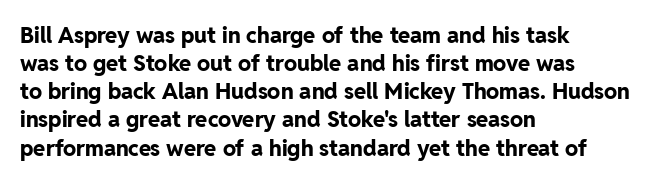
{"italic": "no", "bold": "yes", "underline": "no", "align": "left", "line_spacing": "normal", "line_spacing_ratio": 1.28, "letter_spacing": "normal", "letter_spacing_em": 0.0, "glyph_px": 22}
